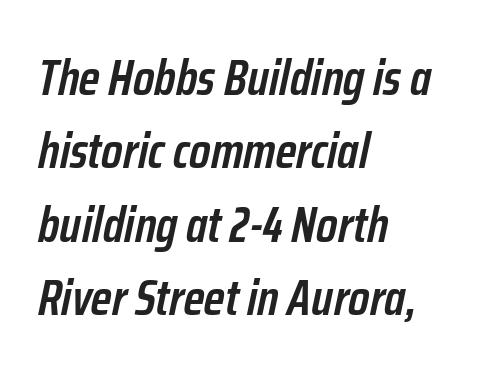
{"italic": "yes", "lean": "right", "slant_degrees": 12, "bold": "semi", "weight": "semibold", "width": "condensed", "stroke_contrast": "low", "x_height": "medium", "monospaced": "no", "underline": "no", "align": "left", "line_spacing": "normal", "line_spacing_ratio": 1.47, "letter_spacing": "normal", "letter_spacing_em": 0.0, "glyph_px": 50}
